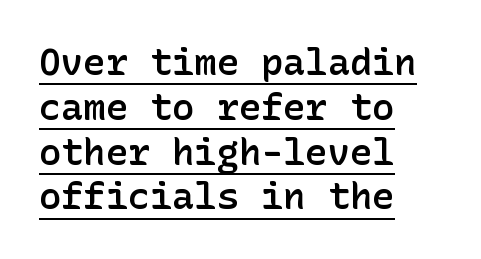
Alignment: flush left. Every stem runs plumb, perpendicular to the baseline. The specimen includes a rule beneath the text block's lines. Between one letter and the next there's only the usual sliver of space. Is the type bold? Partly — it's a semibold, heavier than regular but not fully bold. Classification — sans serif.
